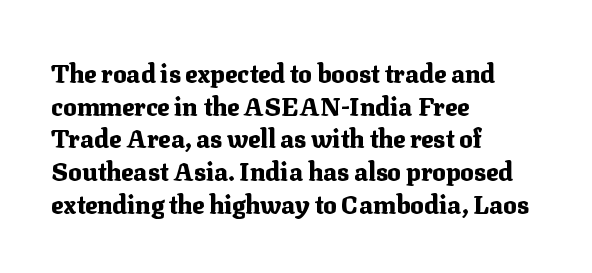
{"italic": "no", "bold": "yes", "underline": "no", "align": "left", "line_spacing": "normal", "line_spacing_ratio": 1.31, "letter_spacing": "normal", "letter_spacing_em": 0.0, "glyph_px": 25}
